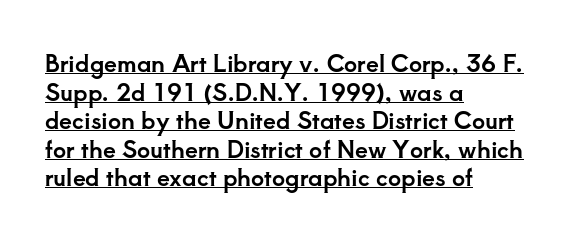
The image shows 23 px text type, upright; set left-aligned, line spacing 1.24x, normal letter spacing, underlined.
